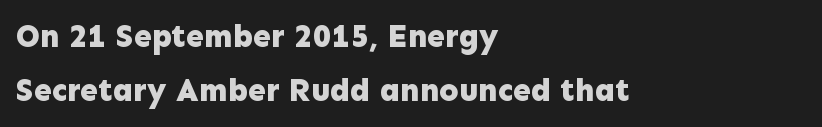
Q: Is the text bold? A: Yes.
Q: Is the text italic (slanted)? A: No, it is upright.
Q: Is the typeface a serif or a sans-serif typeface? A: Sans-serif.
Q: Is the text underlined? A: No.
Q: How is the paragraph aligned? A: Left-aligned.
Q: Is the spacing between letters normal or unusually wide? A: Normal.
Q: Is the spacing between lines tight, normal or loose? A: Normal.
Q: Width (condensed, normal, or wide)? A: Normal.
Q: Stroke contrast? A: Low.
Q: x-height? A: Medium.
Q: Monospaced? A: No.
